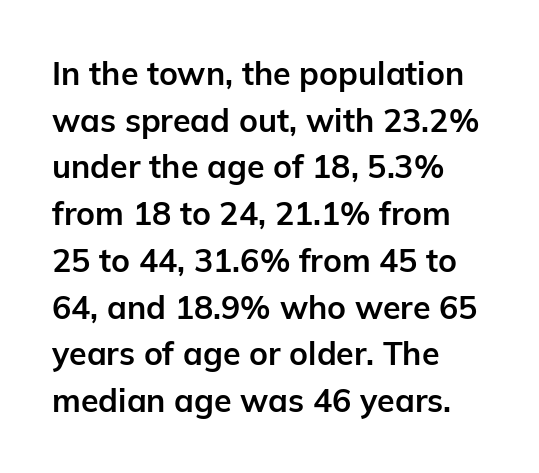
This block has exactly the height ordinary leading produces. Is the block centered? No — it sits flush against the left margin. I'd describe the lettering as bold — thick and assertive. The zone under the glyphs is completely vacant. The letters carry no serifs — their stems end cleanly without finishing strokes. Here the glyphs are tracked normally, forming tight word shapes.
